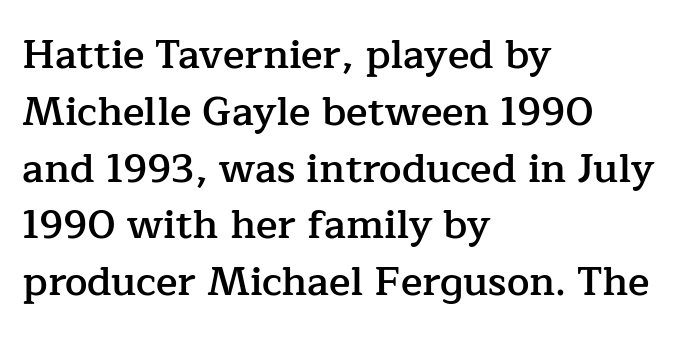
{"serif": "yes", "italic": "no", "bold": "semi", "weight": "semibold", "width": "normal", "stroke_contrast": "low", "x_height": "medium", "monospaced": "no", "underline": "no", "align": "left", "line_spacing": "normal", "line_spacing_ratio": 1.42, "letter_spacing": "normal", "letter_spacing_em": 0.0, "glyph_px": 40}
